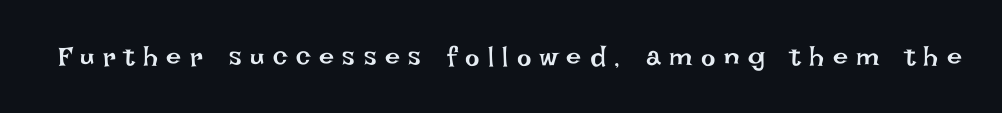
The image shows 27 px text type, upright; set unusually wide letter spacing (+0.32 em), not underlined.
